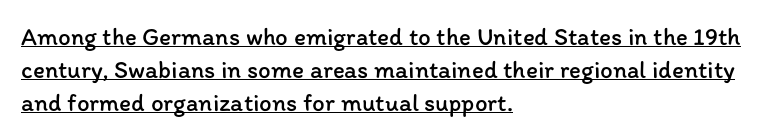
Q: Is the text bold? A: No.
Q: Is the text italic (slanted)? A: No, it is upright.
Q: Is the text underlined? A: Yes.
Q: How is the paragraph aligned? A: Left-aligned.
Q: Is the spacing between letters normal or unusually wide? A: Normal.
Q: Is the spacing between lines tight, normal or loose? A: Normal.
